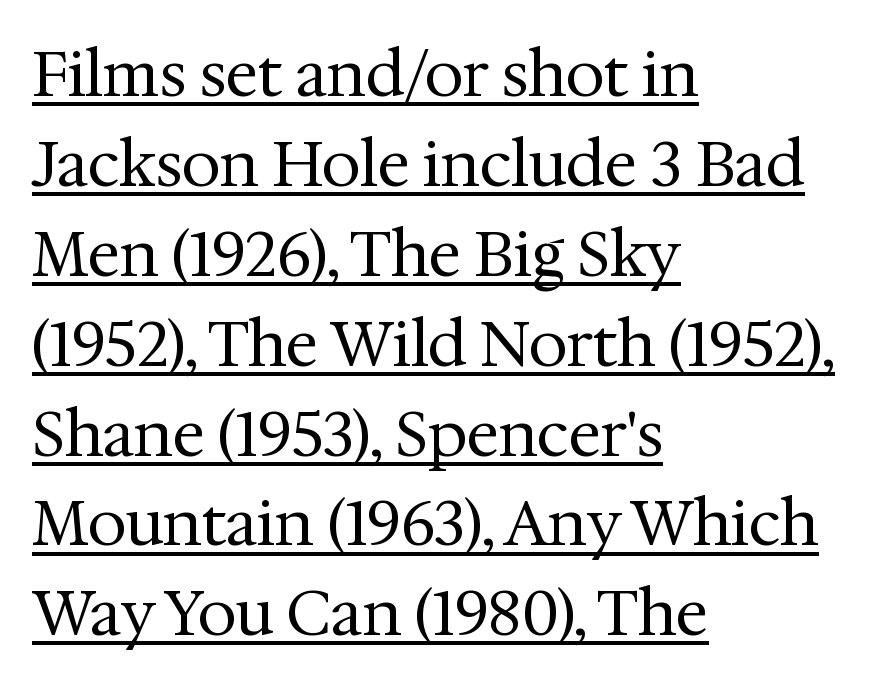
{"serif": "yes", "italic": "no", "bold": "no", "weight": "regular", "width": "normal", "stroke_contrast": "medium", "x_height": "medium", "monospaced": "no", "underline": "yes", "align": "left", "line_spacing": "normal", "line_spacing_ratio": 1.45, "letter_spacing": "normal", "letter_spacing_em": 0.0, "glyph_px": 62}
